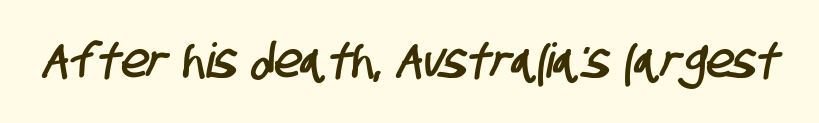
{"serif": "no", "width": "condensed", "stroke_contrast": "low", "x_height": "large", "monospaced": "no", "underline": "no", "letter_spacing": "normal", "letter_spacing_em": 0.0, "glyph_px": 48}
